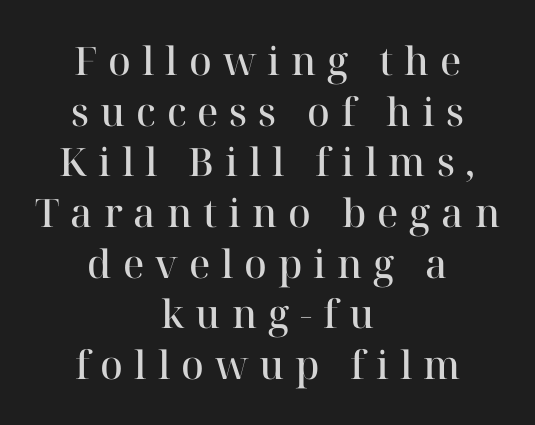
The image shows 39 px semibold serif type, upright; set centered, normal line spacing (1.3x), unusually wide letter spacing (+0.28 em), not underlined; high stroke contrast and a medium x-height.
